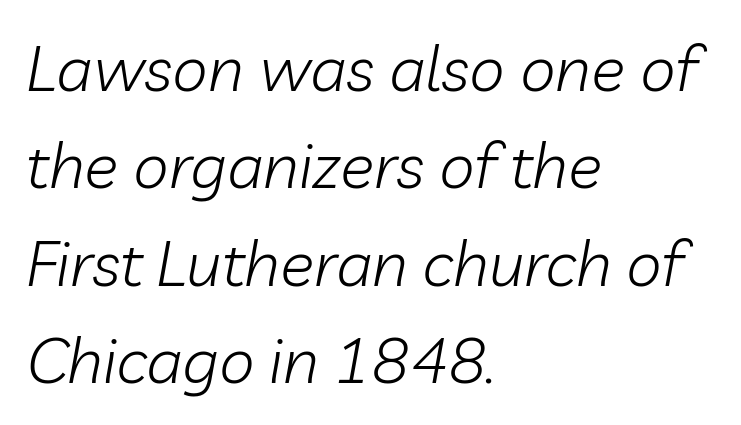
The image shows 64 px light type, italic (leaning right); set left-aligned, normal line spacing (1.52x), normal letter spacing, not underlined; low stroke contrast and a medium x-height.
